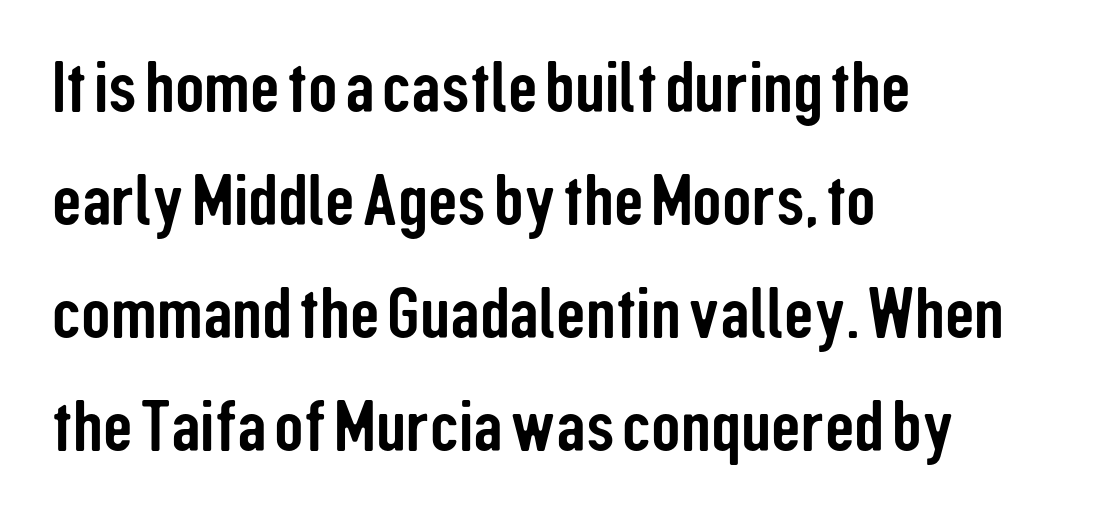
Characters remain perfectly vertical along every line. Clear beneath every line of the passage. The passage is arranged the way most books set body copy — flush left. The face used here is a sans, in the tradition of grotesques and geometrics. Think of a printed novel: that variable character pitch is what you see here.
